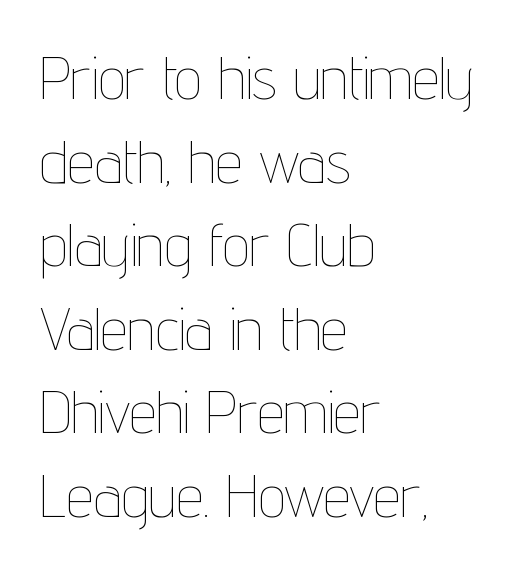
{"italic": "no", "bold": "no", "weight": "thin", "width": "condensed", "stroke_contrast": "low", "x_height": "medium", "monospaced": "no", "underline": "no", "align": "left", "line_spacing": "normal", "line_spacing_ratio": 1.37, "letter_spacing": "normal", "letter_spacing_em": 0.0, "glyph_px": 61}
